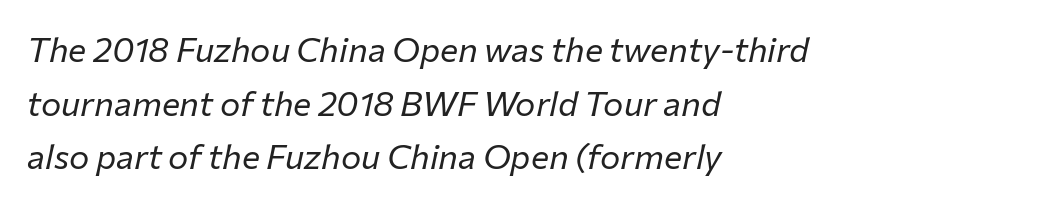
The image shows 34 px regular-weight type, italic (leaning right); set left-aligned, normal line spacing (1.58x), normal letter spacing, not underlined; low stroke contrast and a medium x-height.
